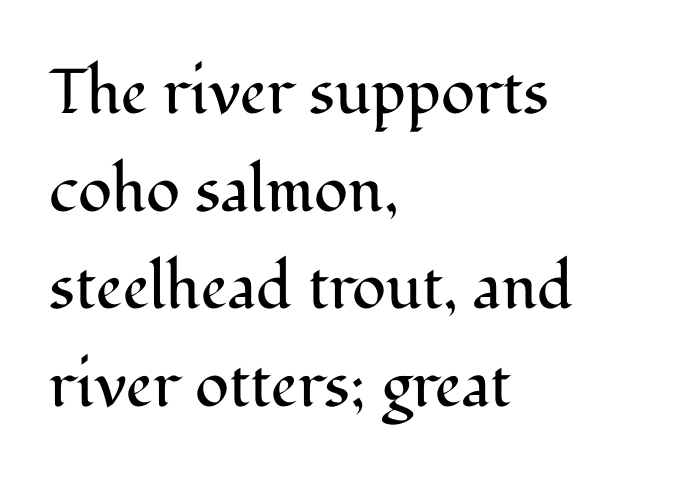
The image shows 63 px regular-weight serif type, upright; set left-aligned, normal line spacing (1.55x), normal letter spacing, not underlined; medium stroke contrast and a medium x-height.
